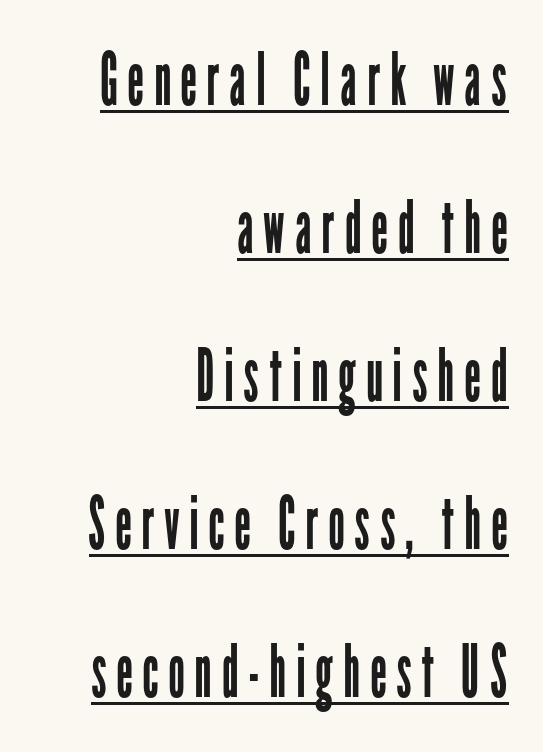
Does the lettering tilt? It doesn't — this is upright. The letters carry no serifs — their stems end cleanly without finishing strokes. The paragraph has a hard right edge and a soft left edge. Summary of weight: not heavy and not bold. What decoration does the sample have? An underline.
